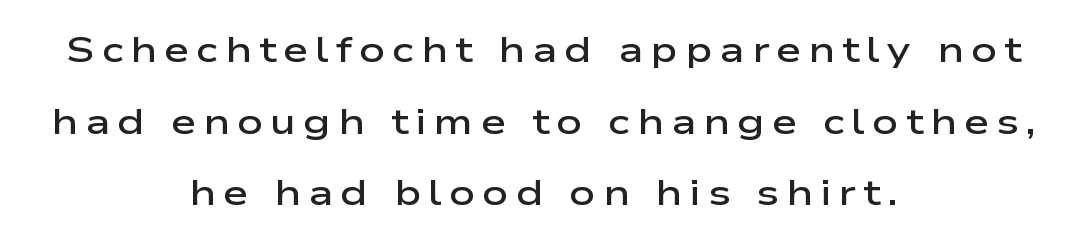
The image shows 36 px semibold, wide sans-serif type, upright; set centered, loose line spacing (1.99x), unusually wide letter spacing (+0.2 em), not underlined; low stroke contrast and a medium x-height.
